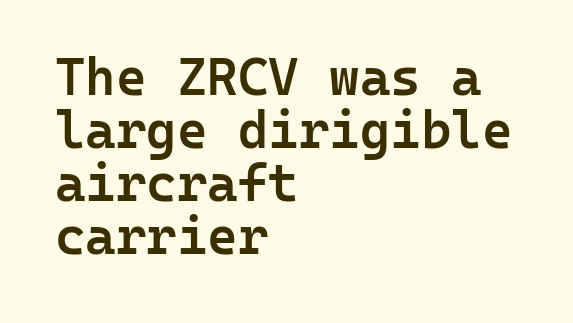
The image shows 52 px semibold sans-serif type, upright, monospaced; set left-aligned, tight line spacing (1.02x), normal letter spacing, not underlined; low stroke contrast and a medium x-height.
